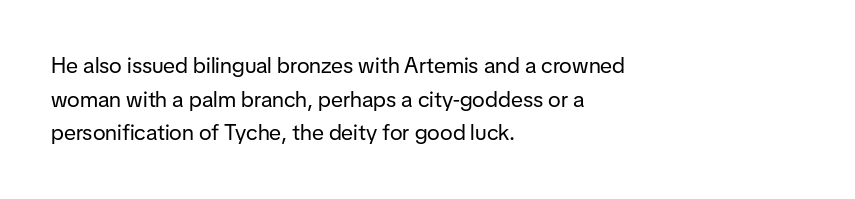
The image shows 22 px text type, upright; set left-aligned, normal line spacing (1.53x), normal letter spacing, not underlined.
